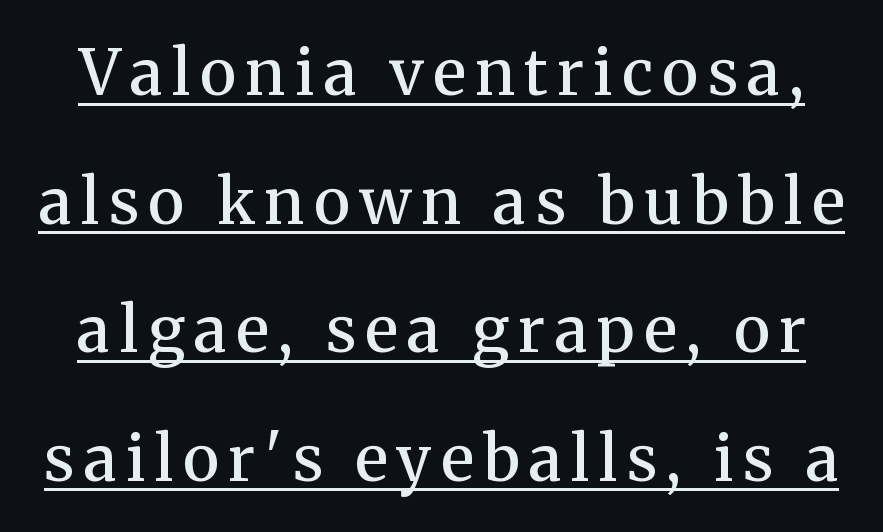
The characters display serif detailing at their extremities. You can tell it's not italic because the verticals are truly vertical. Strokes here are thickened, but only to semibold level. A typographer would call this underscored text. Varying glyph widths throughout — classic text-font behaviour. The passage shown stacks its lines with a broad gap.
